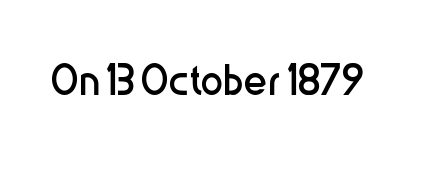
The image shows 57 px regular-weight, condensed sans-serif type, upright; set normal letter spacing, not underlined; low stroke contrast and a medium x-height.
